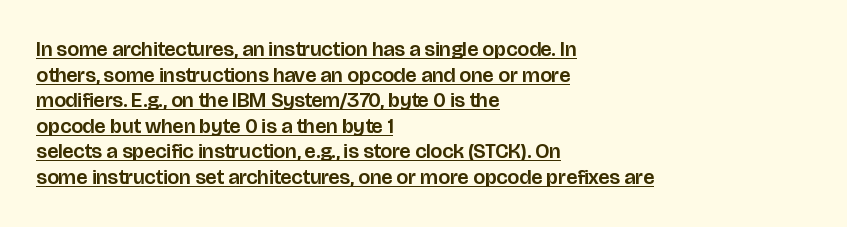
Q: Is the text italic (slanted)? A: No, it is upright.
Q: Is the text underlined? A: Yes.
Q: How is the paragraph aligned? A: Left-aligned.
Q: Is the spacing between letters normal or unusually wide? A: Normal.
